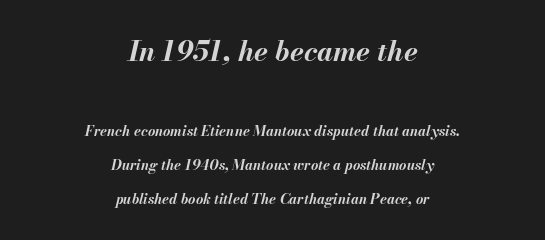
{"italic": "yes", "lean": "right", "slant_degrees": 13, "bold": "yes", "weight": "bold", "width": "normal", "stroke_contrast": "medium", "x_height": "small", "monospaced": "no", "underline": "no", "align": "center", "line_spacing": "loose", "line_spacing_ratio": 2.44, "letter_spacing": "normal", "letter_spacing_em": 0.0, "larger_block": "first", "size_ratio": 2.0, "glyph_px": 28}
